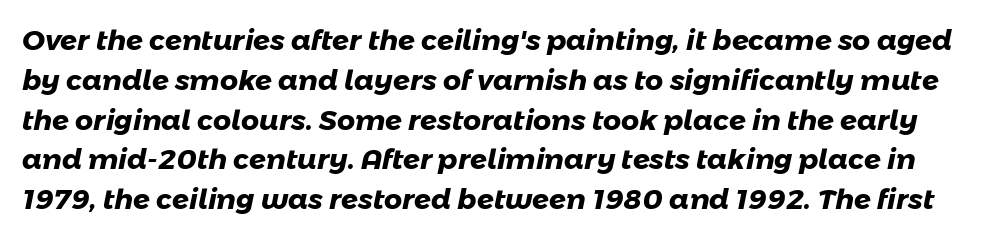
The horizontal fit of the characters is conventional and even. A typesetter would call this proportional, since set widths differ per character. Check where the strokes stop: nothing finishes them off — pure sans. Weight check: bold — yes, fully. Students, observe: this is what conventionally led text looks like. A bare baseline throughout the passage.
